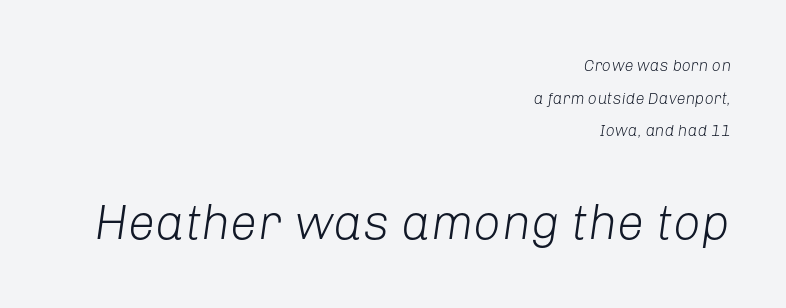
The image shows 49 px light type, italic (leaning right); set right-aligned, loose line spacing (2.04x), normal letter spacing, not underlined; the second (bottom) block is 3.06x larger; low stroke contrast and a medium x-height.
